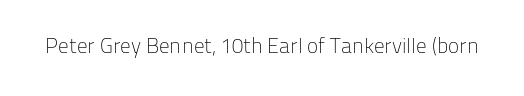
{"italic": "no", "bold": "no", "underline": "no", "letter_spacing": "normal", "letter_spacing_em": 0.0, "glyph_px": 21}
